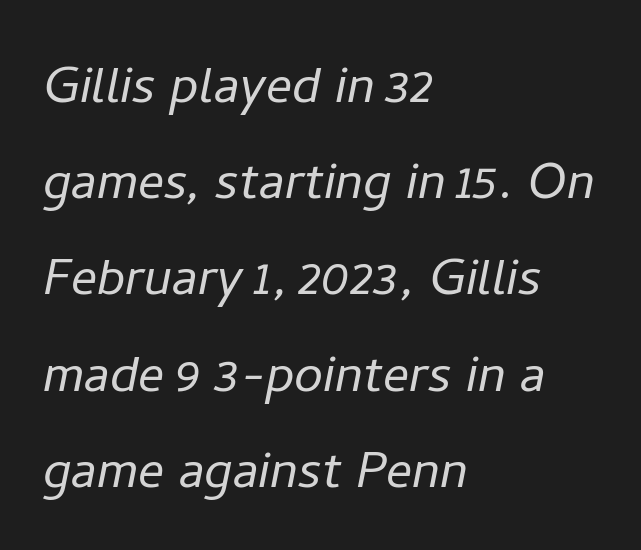
The image shows 65 px light type, italic (leaning right); set left-aligned, normal line spacing (1.48x), normal letter spacing, not underlined; low stroke contrast and a medium x-height.
